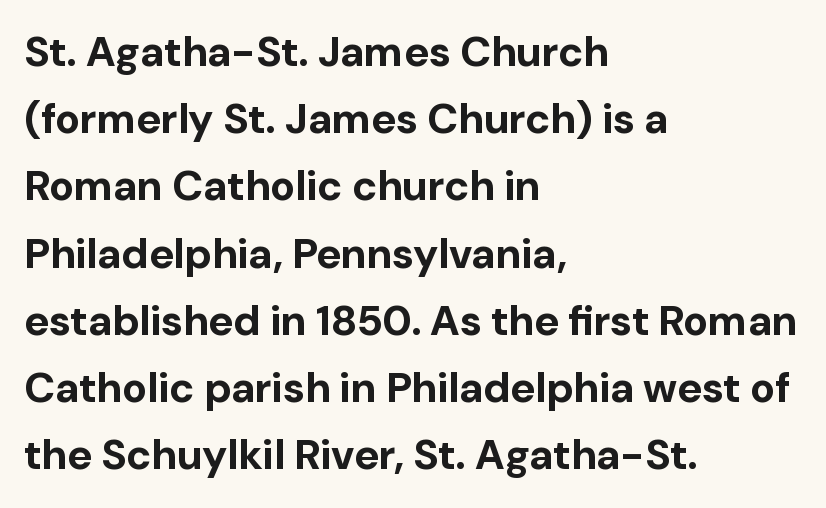
The zone under the glyphs is completely vacant. The horizontal fit of the characters is conventional and even. Line beginnings align vertically; line endings do not. These lines are rendered in a variable-pitch font. Serif or sans? Sans — the stroke terminals are bare.
